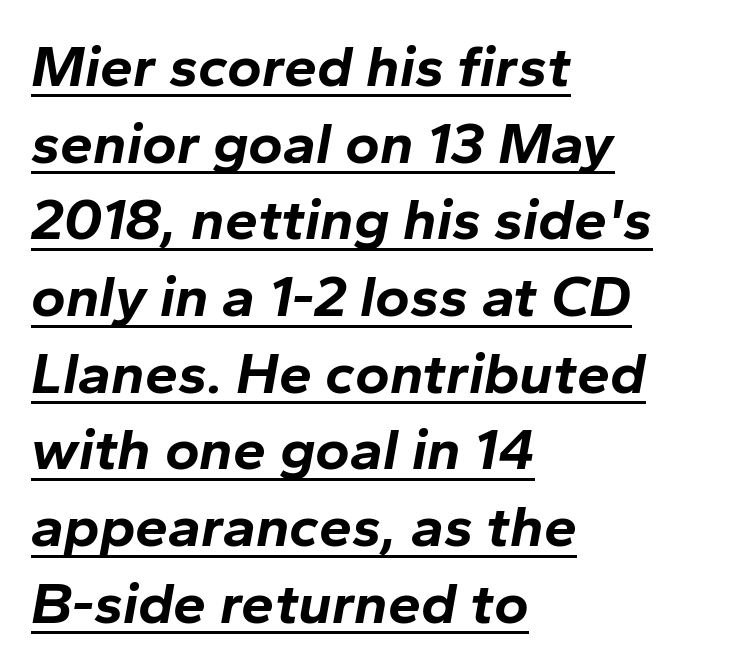
{"italic": "yes", "lean": "right", "slant_degrees": 10, "bold": "yes", "weight": "bold", "width": "normal", "stroke_contrast": "low", "x_height": "medium", "monospaced": "no", "underline": "yes", "align": "left", "line_spacing": "normal", "line_spacing_ratio": 1.3, "letter_spacing": "normal", "letter_spacing_em": 0.0, "glyph_px": 59}
